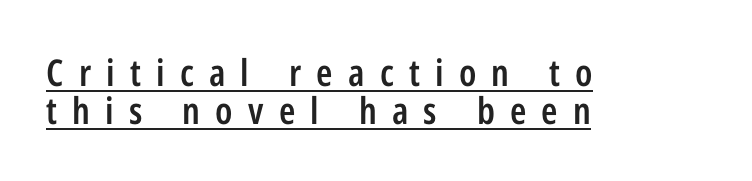
The typesetter chose a ragged-right arrangement here. You can tell from the bare stems that sans-serif type was used. Beneath each row of characters lies a ruled line. Characters follow at a spacing far wider than the type designer built in.
